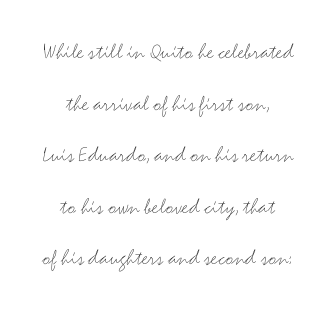
{"bold": "no", "underline": "no", "align": "center", "line_spacing": "loose", "line_spacing_ratio": 2.24, "letter_spacing": "normal", "letter_spacing_em": 0.0, "glyph_px": 23}
